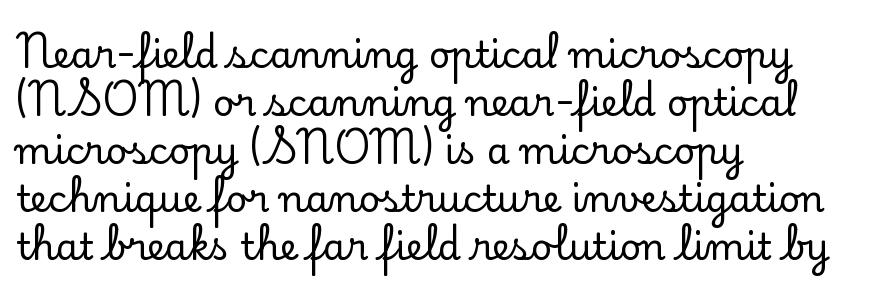
Note: serifs present on the glyphs. Spacing verdict: proportional, widths tailored to each character. A typesetter would mark this as roman, not italic. Default kerning and tracking; the words read as compact shapes. A classic flush-left, rag-right setting is used for this passage. Successive baselines arrive at the customary interval.
